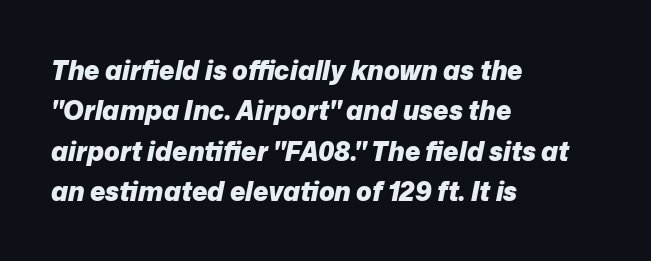
{"italic": "yes", "lean": "right", "slant_degrees": 12, "bold": "yes", "underline": "no", "align": "left", "line_spacing": "normal", "line_spacing_ratio": 1.55, "letter_spacing": "normal", "letter_spacing_em": 0.0, "glyph_px": 26}
